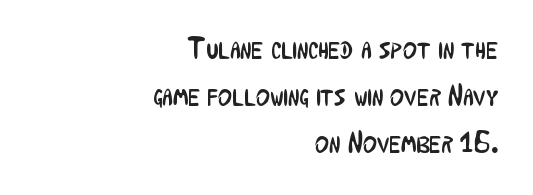
{"serif": "no", "italic": "no", "bold": "no", "weight": "regular", "width": "condensed", "stroke_contrast": "low", "x_height": "medium", "monospaced": "no", "underline": "no", "align": "right", "line_spacing": "normal", "line_spacing_ratio": 1.57, "letter_spacing": "normal", "letter_spacing_em": 0.0, "glyph_px": 30}
